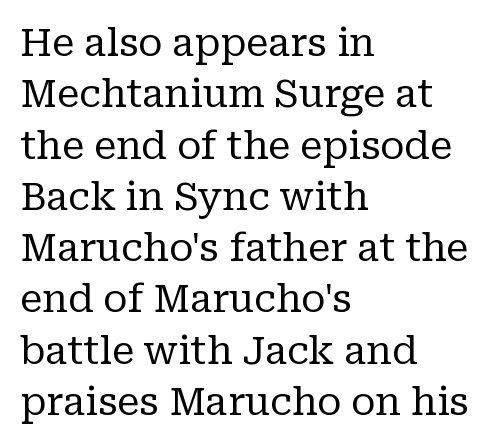
The image shows 38 px regular-weight serif type, upright; set left-aligned, normal line spacing (1.35x), normal letter spacing, not underlined; low stroke contrast and a medium x-height.
